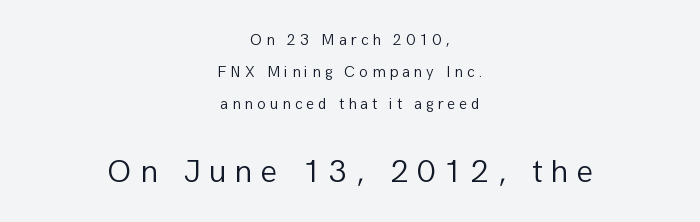
{"serif": "no", "italic": "no", "bold": "no", "weight": "light", "width": "normal", "stroke_contrast": "low", "x_height": "medium", "monospaced": "no", "underline": "no", "align": "center", "line_spacing": "loose", "line_spacing_ratio": 1.99, "letter_spacing": "wide", "letter_spacing_em": 0.24, "larger_block": "second", "size_ratio": 2.06, "glyph_px": 33}
